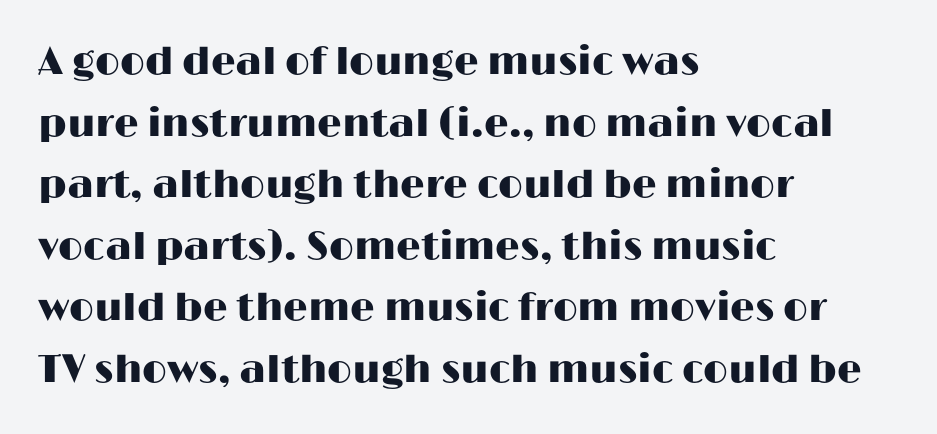
The image shows 39 px wide sans-serif type, upright; set left-aligned, normal line spacing (1.58x), normal letter spacing, not underlined; high stroke contrast and a medium x-height.
